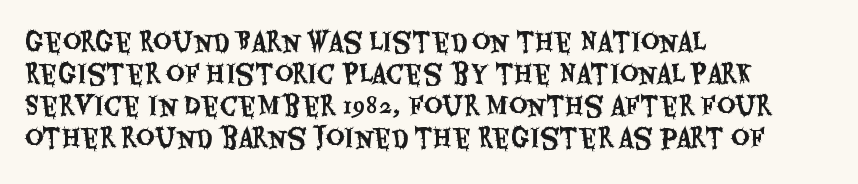
{"italic": "no", "underline": "no", "align": "left", "line_spacing": "normal", "line_spacing_ratio": 1.28, "letter_spacing": "normal", "letter_spacing_em": 0.0, "glyph_px": 25}
